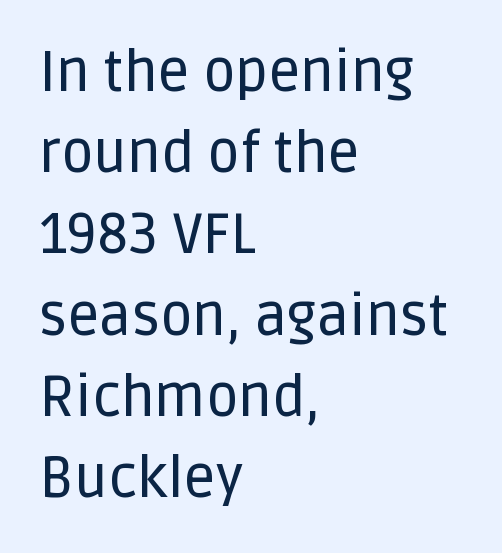
Q: Is the text italic (slanted)? A: No, it is upright.
Q: Is the typeface a serif or a sans-serif typeface? A: Sans-serif.
Q: Is the text underlined? A: No.
Q: How is the paragraph aligned? A: Left-aligned.
Q: Is the spacing between letters normal or unusually wide? A: Normal.
Q: Is the spacing between lines tight, normal or loose? A: Normal.
Q: Width (condensed, normal, or wide)? A: Normal.
Q: Stroke contrast? A: Low.
Q: x-height? A: Large.
Q: Monospaced? A: No.
